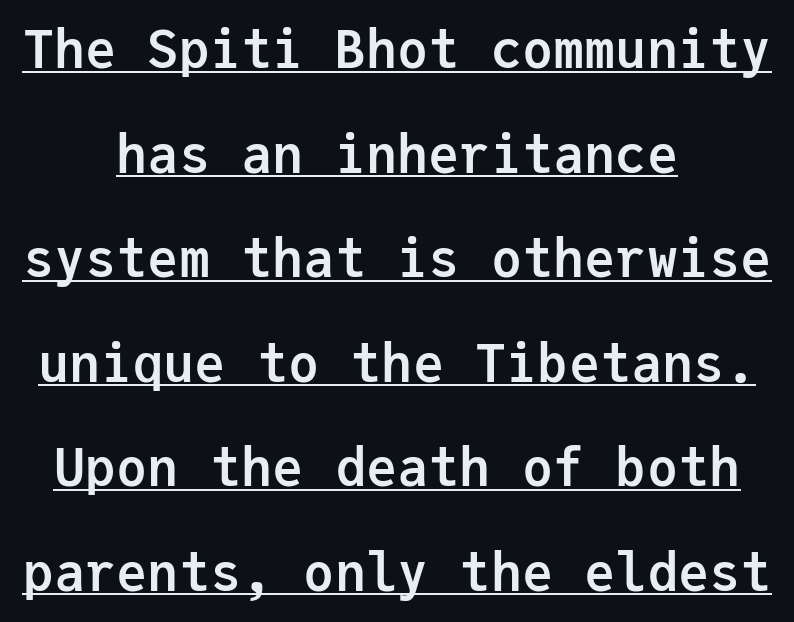
The image shows 52 px semibold sans-serif type, upright, monospaced; set centered, loose line spacing (2.01x), normal letter spacing, underlined; low stroke contrast and a medium x-height.
